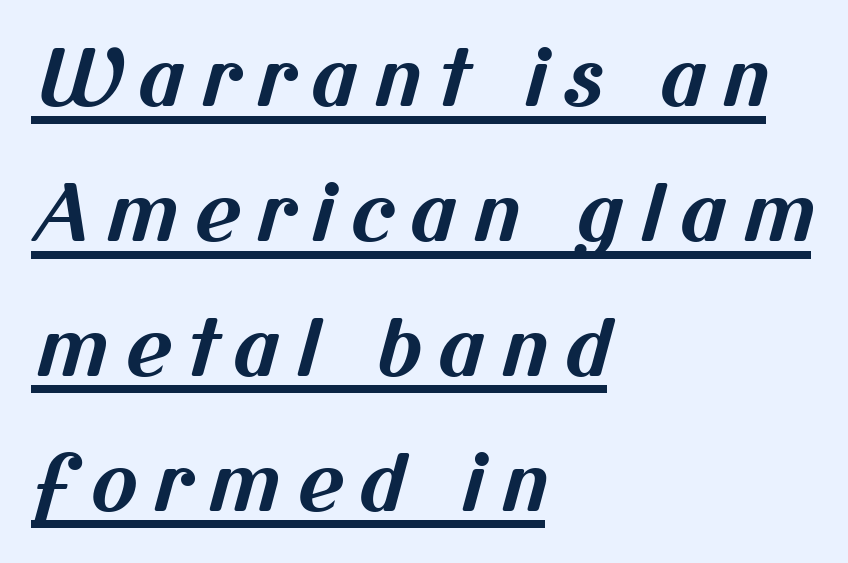
The image shows 78 px bold sans-serif type; set left-aligned, line spacing 1.73x, unusually wide letter spacing (+0.21 em), underlined; medium stroke contrast and a medium x-height.
